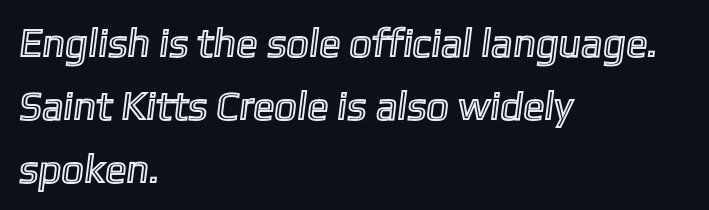
Layout note: lines flush left. Quick note: underline off. These lines are rendered in a variable-pitch font. If you measured baseline to baseline, you'd find a middling distance.
